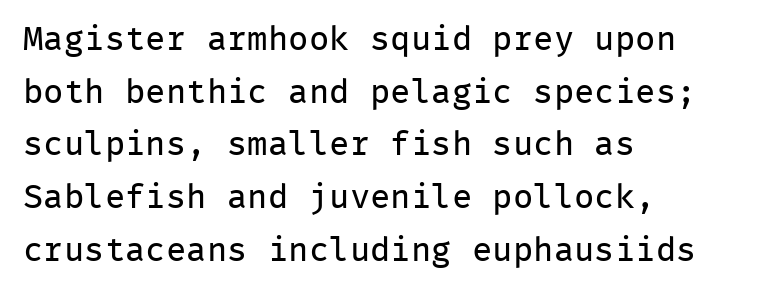
The image shows 34 px regular-weight sans-serif type, upright, monospaced; set left-aligned, normal line spacing (1.55x), normal letter spacing, not underlined; low stroke contrast and a medium x-height.
